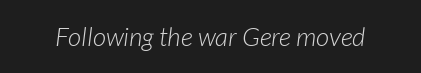
{"bold": "no", "underline": "no", "letter_spacing": "normal", "letter_spacing_em": 0.0, "glyph_px": 26}
